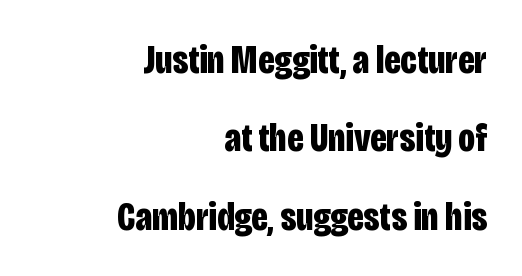
Q: Is the text bold? A: Yes.
Q: Is the text italic (slanted)? A: No, it is upright.
Q: Is the typeface a serif or a sans-serif typeface? A: Sans-serif.
Q: Is the text underlined? A: No.
Q: How is the paragraph aligned? A: Right-aligned.
Q: Is the spacing between letters normal or unusually wide? A: Normal.
Q: Is the spacing between lines tight, normal or loose? A: Loose.
Q: Width (condensed, normal, or wide)? A: Condensed.
Q: Stroke contrast? A: Low.
Q: x-height? A: Large.
Q: Monospaced? A: No.
